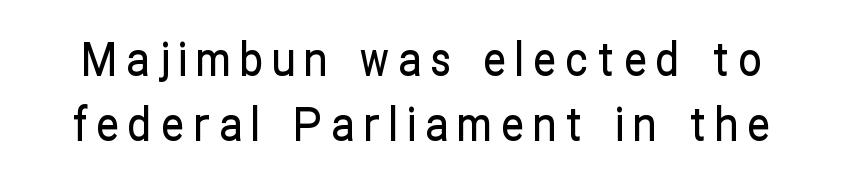
The image shows 46 px condensed sans-serif type, upright; set normal line spacing (1.41x), unusually wide letter spacing (+0.2 em), not underlined; low stroke contrast and a medium x-height.
